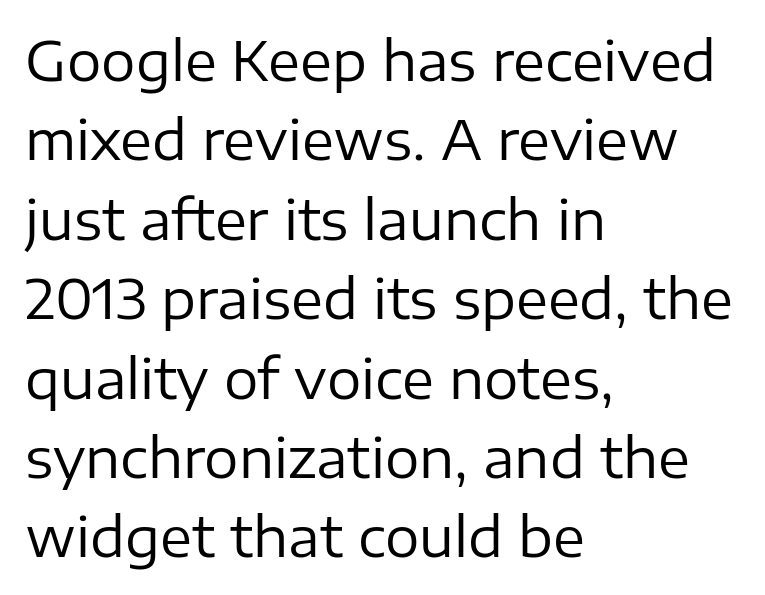
The image shows 54 px regular-weight sans-serif type, upright; set left-aligned, normal line spacing (1.47x), normal letter spacing, not underlined; low stroke contrast and a medium x-height.
